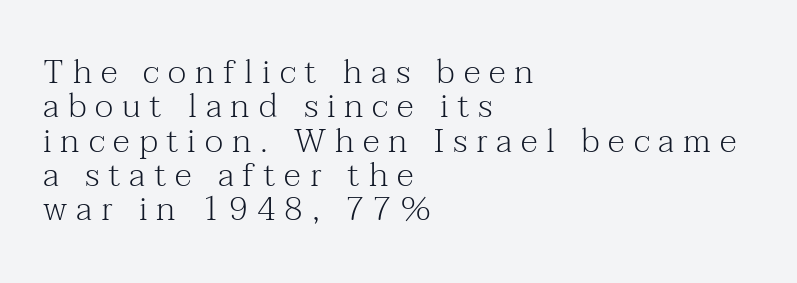
Check where the strokes stop: tiny serifs finish them off. If you drew a ruler down the left edge, every line would touch it. The space directly below the letters is spotless. A typesetter would call this heavily tracked-out type. The strokes carry an ordinary text weight at most.
